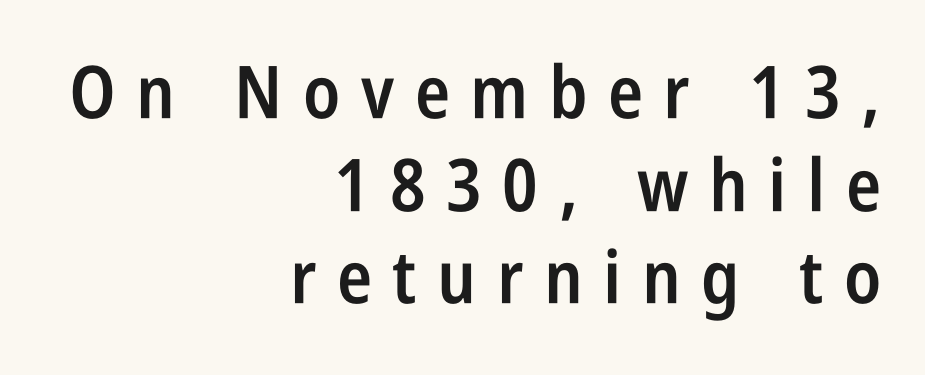
The image shows 73 px semibold, condensed sans-serif type, upright; set right-aligned, normal line spacing (1.27x), unusually wide letter spacing (+0.28 em), not underlined; low stroke contrast and a large x-height.
